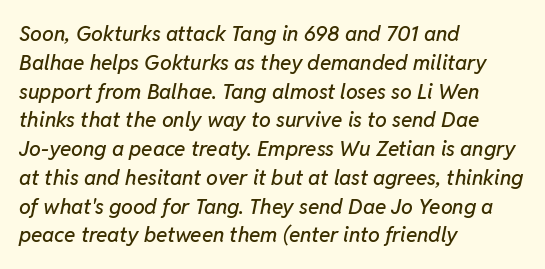
{"italic": "yes", "lean": "right", "slant_degrees": 11, "underline": "no", "align": "left", "line_spacing": "normal", "line_spacing_ratio": 1.37, "letter_spacing": "normal", "letter_spacing_em": 0.0, "glyph_px": 21}
